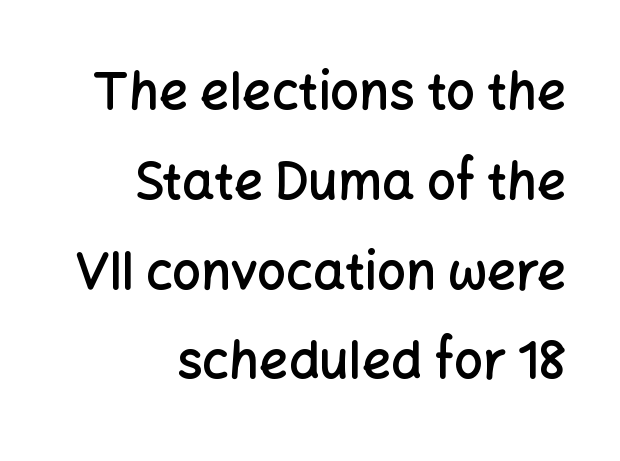
Q: Is the text bold? A: Semi-bold.
Q: Is the text italic (slanted)? A: No, it is upright.
Q: Is the typeface a serif or a sans-serif typeface? A: Sans-serif.
Q: Is the text underlined? A: No.
Q: How is the paragraph aligned? A: Right-aligned.
Q: Is the spacing between letters normal or unusually wide? A: Normal.
Q: Width (condensed, normal, or wide)? A: Normal.
Q: Stroke contrast? A: Low.
Q: x-height? A: Medium.
Q: Monospaced? A: No.
